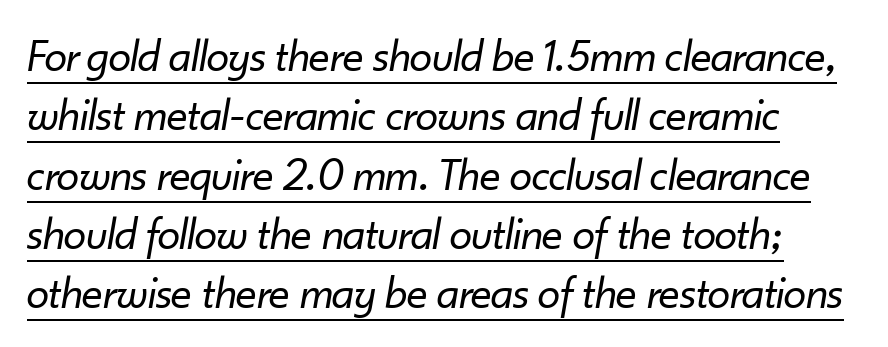
Q: Is the text bold? A: No.
Q: Is the text italic (slanted)? A: Yes, it leans right by about 10 degrees.
Q: Is the text underlined? A: Yes.
Q: Is the spacing between letters normal or unusually wide? A: Normal.
Q: Is the spacing between lines tight, normal or loose? A: Normal.
Q: Width (condensed, normal, or wide)? A: Normal.
Q: Stroke contrast? A: Low.
Q: x-height? A: Small.
Q: Monospaced? A: No.
